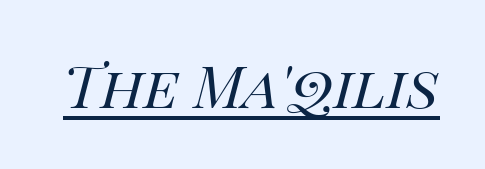
Slant detected: the letters are inclined. Is the type heavy? It reads as light-to-regular instead. The line texture is even and compact thanks to regular tracking. Decoration check: the copy is underlined. This sample has the flowing, uneven cadence of proportional lettering.
